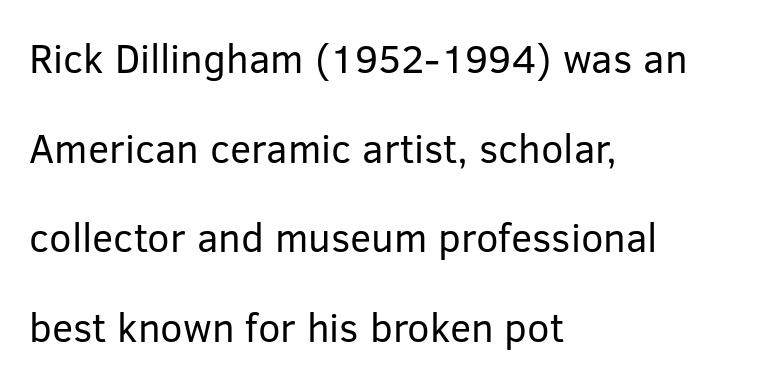
This sample has the flowing, uneven cadence of proportional lettering. Default kerning and tracking; the words read as compact shapes. Line starts are locked; line ends wander. A clean baseline with only descenders dipping below it. Regarding serifs, this sample does without them. Ink coverage per letter is moderate at most.
